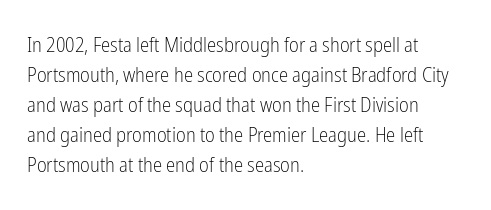
Q: Is the text bold? A: No.
Q: Is the text italic (slanted)? A: No, it is upright.
Q: Is the text underlined? A: No.
Q: How is the paragraph aligned? A: Left-aligned.
Q: Is the spacing between letters normal or unusually wide? A: Normal.
Q: Is the spacing between lines tight, normal or loose? A: Normal.
